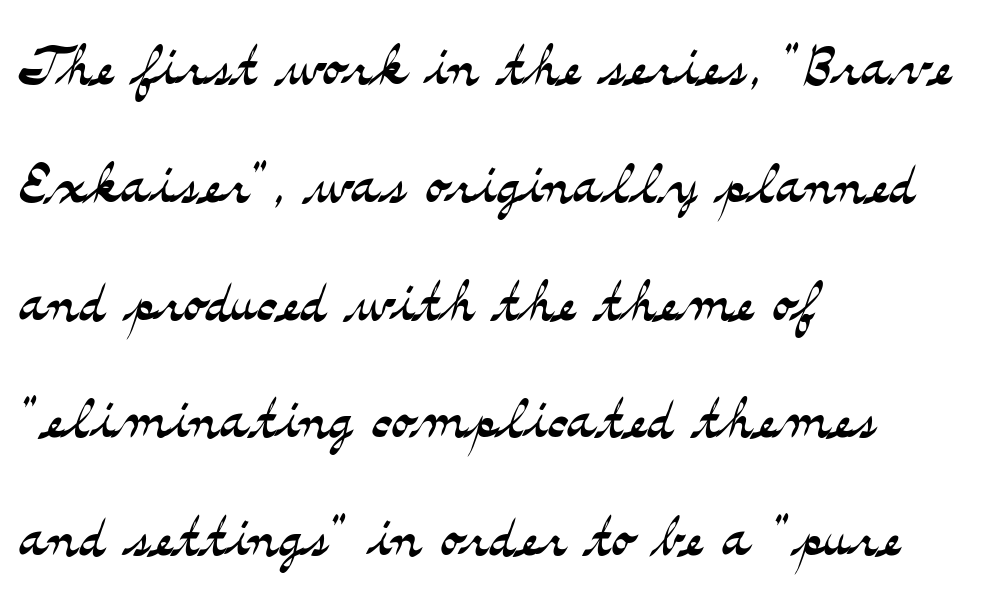
Q: Is the text bold? A: No.
Q: Is the text italic (slanted)? A: Yes.
Q: Is the typeface a serif or a sans-serif typeface? A: Serif.
Q: Is the text underlined? A: No.
Q: How is the paragraph aligned? A: Left-aligned.
Q: Is the spacing between letters normal or unusually wide? A: Normal.
Q: Is the spacing between lines tight, normal or loose? A: Normal.
Q: Width (condensed, normal, or wide)? A: Wide.
Q: Stroke contrast? A: Medium.
Q: x-height? A: Small.
Q: Monospaced? A: No.
